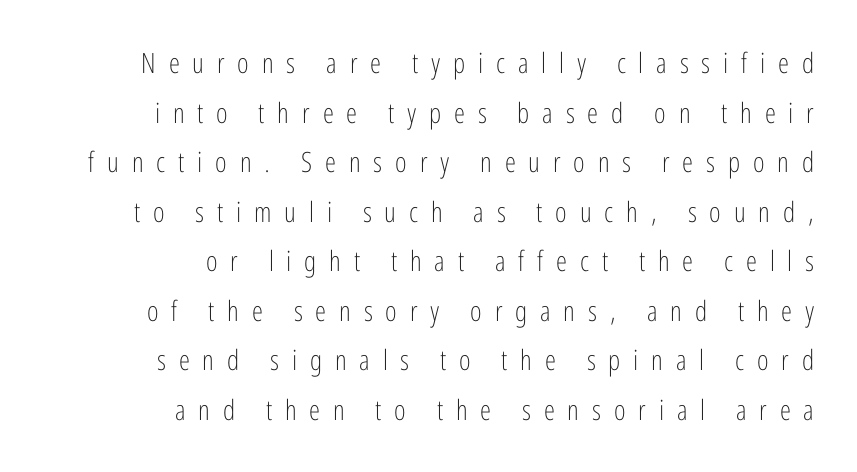
The image shows 28 px light, condensed sans-serif type, upright; set right-aligned, line spacing 1.77x, unusually wide letter spacing (+0.46 em), not underlined; low stroke contrast and a medium x-height.
